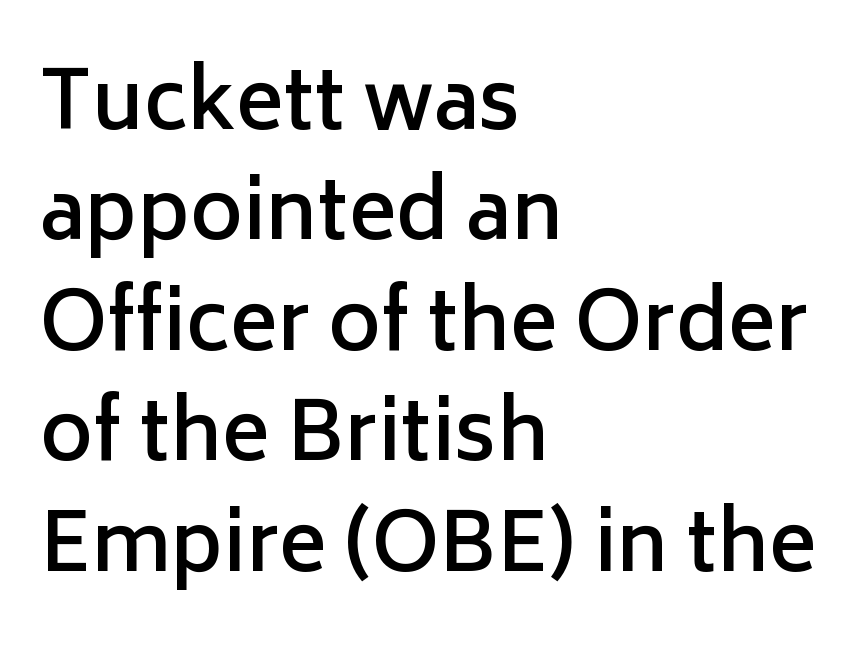
Q: Is the text bold? A: Semi-bold.
Q: Is the text italic (slanted)? A: No, it is upright.
Q: Is the typeface a serif or a sans-serif typeface? A: Sans-serif.
Q: Is the text underlined? A: No.
Q: How is the paragraph aligned? A: Left-aligned.
Q: Is the spacing between letters normal or unusually wide? A: Normal.
Q: Is the spacing between lines tight, normal or loose? A: Normal.
Q: Width (condensed, normal, or wide)? A: Normal.
Q: Stroke contrast? A: Low.
Q: x-height? A: Medium.
Q: Monospaced? A: No.
